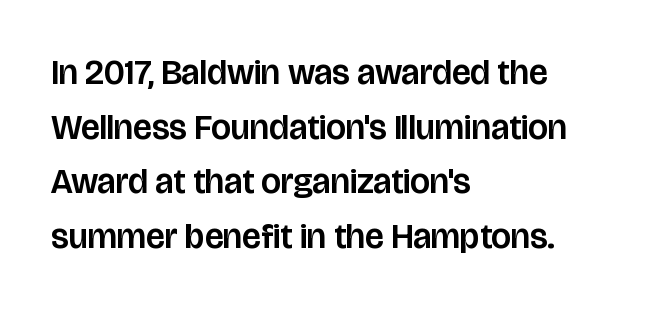
The image shows 35 px sans-serif type, upright; set left-aligned, normal line spacing (1.56x), normal letter spacing, not underlined; low stroke contrast and a large x-height.
